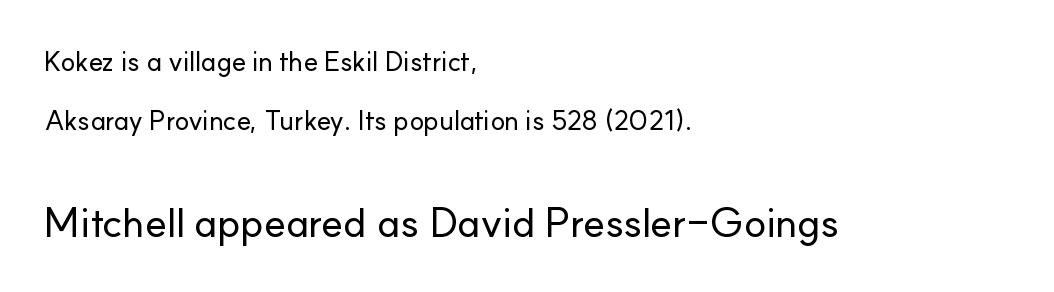
{"serif": "no", "italic": "no", "width": "normal", "stroke_contrast": "low", "x_height": "small", "monospaced": "no", "underline": "no", "align": "left", "line_spacing": "loose", "line_spacing_ratio": 2.2, "letter_spacing": "normal", "letter_spacing_em": 0.0, "larger_block": "second", "size_ratio": 1.52, "glyph_px": 41}
